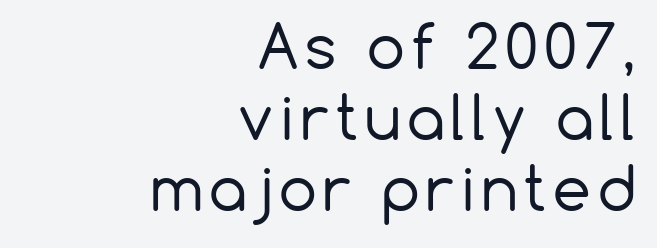
The image shows 60 px regular-weight sans-serif type, upright; set right-aligned, line spacing 1.18x, not underlined; low stroke contrast and a medium x-height.
